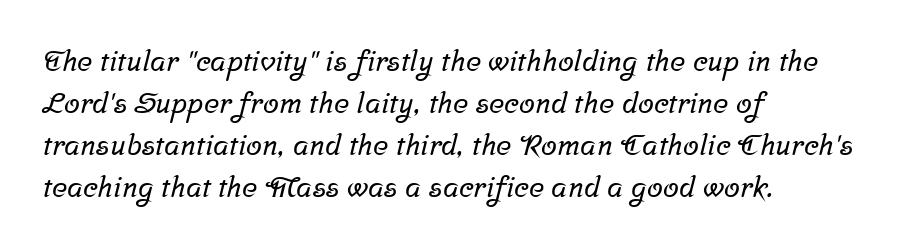
Q: Is the text underlined? A: No.
Q: How is the paragraph aligned? A: Left-aligned.
Q: Is the spacing between letters normal or unusually wide? A: Normal.
Q: Is the spacing between lines tight, normal or loose? A: Normal.
Q: Width (condensed, normal, or wide)? A: Normal.
Q: Stroke contrast? A: Low.
Q: x-height? A: Medium.
Q: Monospaced? A: No.
